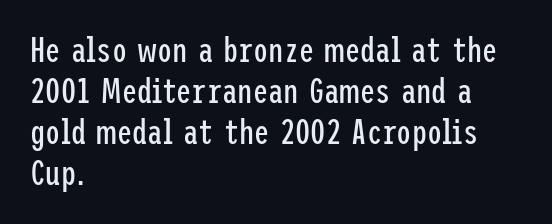
A student would call this left alignment; a typographer would say flush left, rag right. Here the glyphs are tracked normally, forming tight word shapes. Notice how the stems are strictly vertical — no italics here. The space directly below the letters is spotless.
